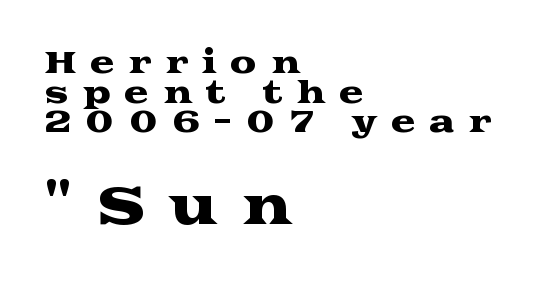
Q: Is the text italic (slanted)? A: No, it is upright.
Q: Is the typeface a serif or a sans-serif typeface? A: Serif.
Q: Is the text underlined? A: No.
Q: How is the paragraph aligned? A: Left-aligned.
Q: Is the spacing between letters normal or unusually wide? A: Unusually wide.
Q: Is the spacing between lines tight, normal or loose? A: Tight.
Q: Which block of text is set in a larger size, the first (top) or the second (bottom)? A: The second (bottom) one.
Q: Width (condensed, normal, or wide)? A: Wide.
Q: Stroke contrast? A: Medium.
Q: x-height? A: Medium.
Q: Monospaced? A: No.
